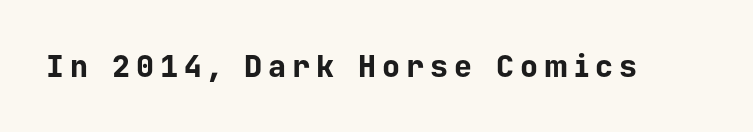
Q: Is the text bold? A: Yes.
Q: Is the text italic (slanted)? A: No, it is upright.
Q: Is the typeface a serif or a sans-serif typeface? A: Sans-serif.
Q: Is the text underlined? A: No.
Q: Is the spacing between letters normal or unusually wide? A: Unusually wide.
Q: Width (condensed, normal, or wide)? A: Normal.
Q: Stroke contrast? A: Low.
Q: x-height? A: Medium.
Q: Monospaced? A: Yes.
